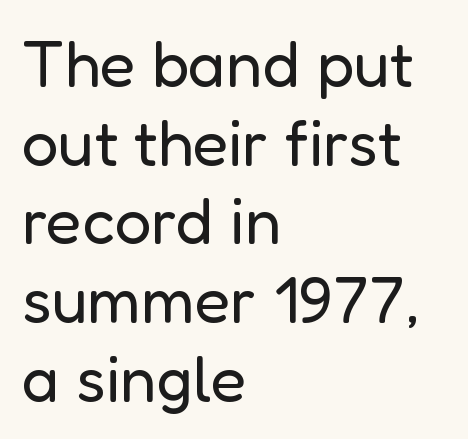
{"serif": "no", "italic": "no", "bold": "no", "weight": "regular", "width": "normal", "stroke_contrast": "low", "x_height": "medium", "monospaced": "no", "underline": "no", "align": "left", "line_spacing_ratio": 1.21, "letter_spacing": "normal", "letter_spacing_em": 0.0, "glyph_px": 65}
